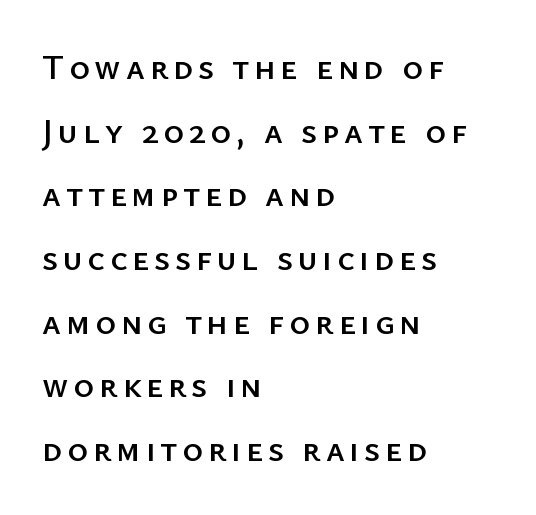
The image shows 35 px sans-serif type, upright; set left-aligned, line spacing 1.82x, not underlined; low stroke contrast and a medium x-height.
